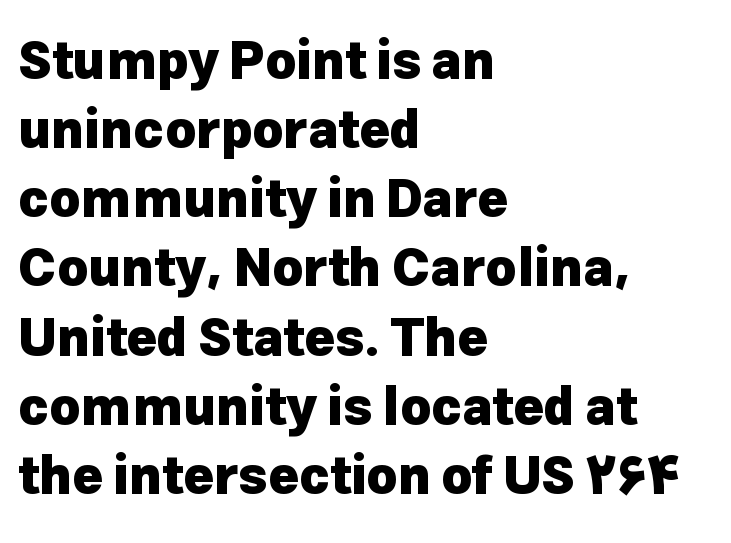
Q: Is the text bold? A: Yes.
Q: Is the text italic (slanted)? A: No, it is upright.
Q: Is the typeface a serif or a sans-serif typeface? A: Sans-serif.
Q: Is the text underlined? A: No.
Q: How is the paragraph aligned? A: Left-aligned.
Q: Is the spacing between letters normal or unusually wide? A: Normal.
Q: Is the spacing between lines tight, normal or loose? A: Normal.
Q: Width (condensed, normal, or wide)? A: Normal.
Q: Stroke contrast? A: Low.
Q: x-height? A: Medium.
Q: Monospaced? A: No.
